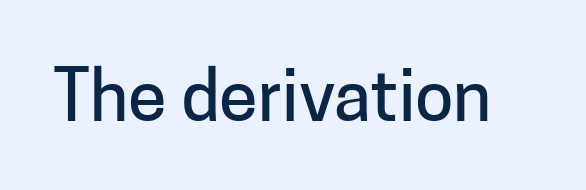
The image shows 70 px sans-serif type, upright; set normal letter spacing, not underlined; low stroke contrast and a medium x-height.
